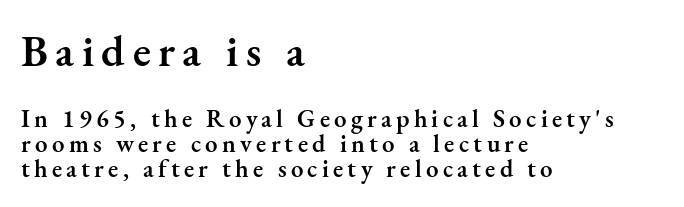
The image shows 44 px semibold serif type, upright; set left-aligned, tight line spacing (1.01x), not underlined; the first (top) block is 1.76x larger; medium stroke contrast and a small x-height.
